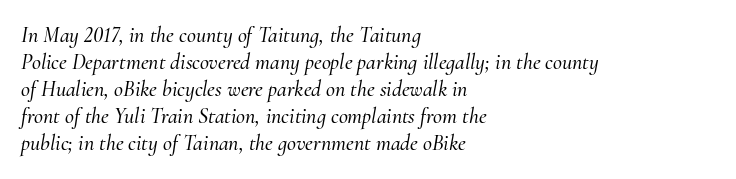
{"italic": "yes", "lean": "right", "slant_degrees": 10, "underline": "no", "align": "left", "line_spacing_ratio": 1.23, "letter_spacing": "normal", "letter_spacing_em": 0.0, "glyph_px": 22}
